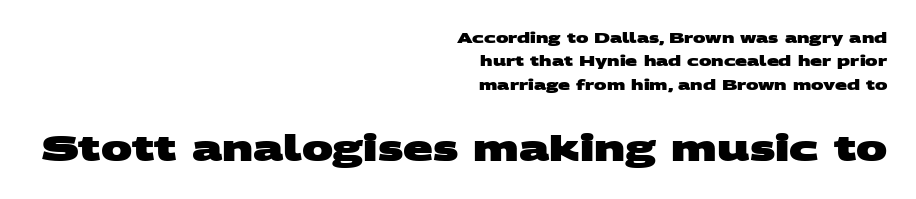
{"serif": "no", "bold": "yes", "weight": "heavy", "width": "wide", "stroke_contrast": "medium", "x_height": "large", "monospaced": "no", "underline": "no", "align": "right", "line_spacing": "normal", "line_spacing_ratio": 1.67, "letter_spacing": "normal", "letter_spacing_em": 0.0, "larger_block": "second", "size_ratio": 2.5, "glyph_px": 35}
